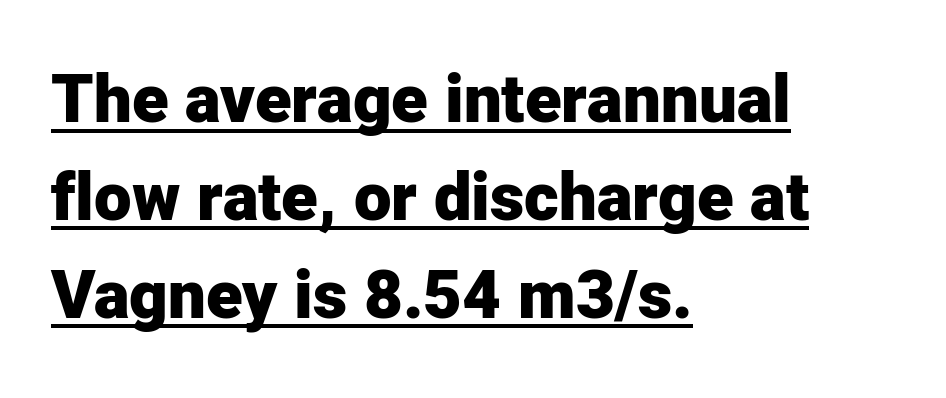
The face used here is proportionally spaced, like ordinary book or web type. Leftover space on each line is placed entirely after the last word. What kind of face is this? One without serifs — a sans. The strokes are fattened all the way to bold.
